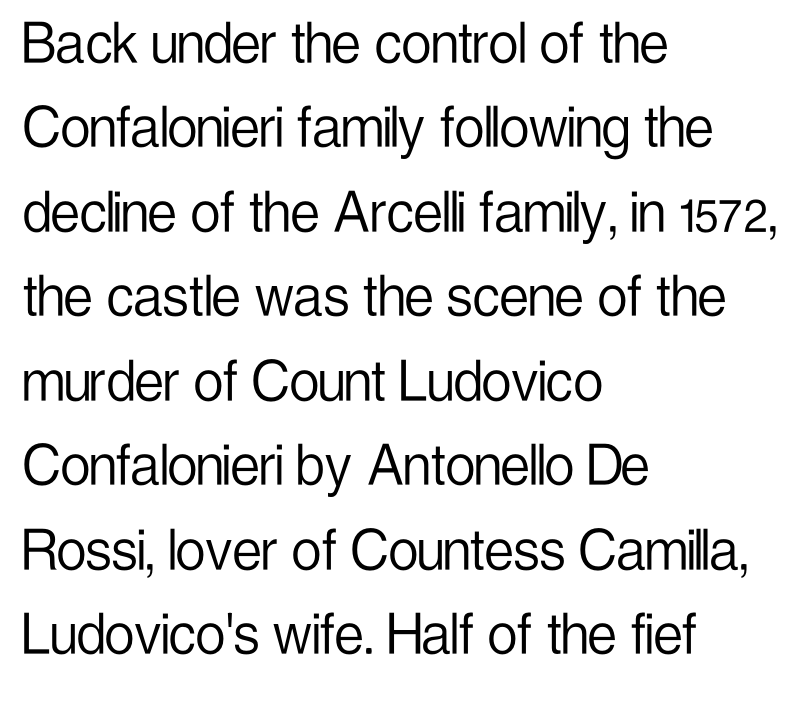
The image shows 66 px light, condensed sans-serif type, upright; set left-aligned, normal line spacing (1.28x), normal letter spacing, not underlined; low stroke contrast and a medium x-height.
